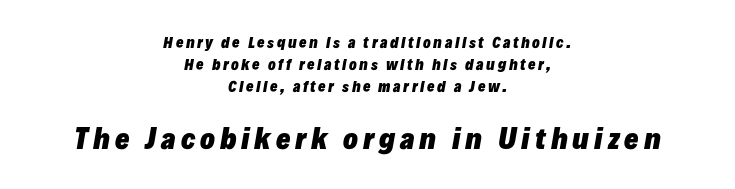
Q: Is the text bold? A: Yes.
Q: Is the text italic (slanted)? A: Yes, it leans right by about 10 degrees.
Q: Is the text underlined? A: No.
Q: How is the paragraph aligned? A: Centered.
Q: Is the spacing between lines tight, normal or loose? A: Normal.
Q: Which block of text is set in a larger size, the first (top) or the second (bottom)? A: The second (bottom) one.
